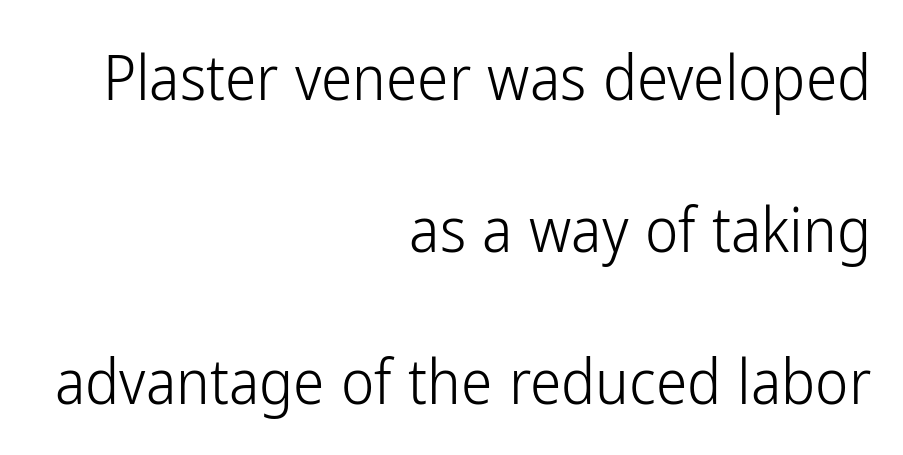
{"serif": "no", "italic": "no", "bold": "no", "weight": "light", "width": "condensed", "stroke_contrast": "low", "x_height": "medium", "monospaced": "no", "underline": "no", "align": "right", "line_spacing": "loose", "line_spacing_ratio": 2.41, "letter_spacing": "normal", "letter_spacing_em": 0.0, "glyph_px": 63}
